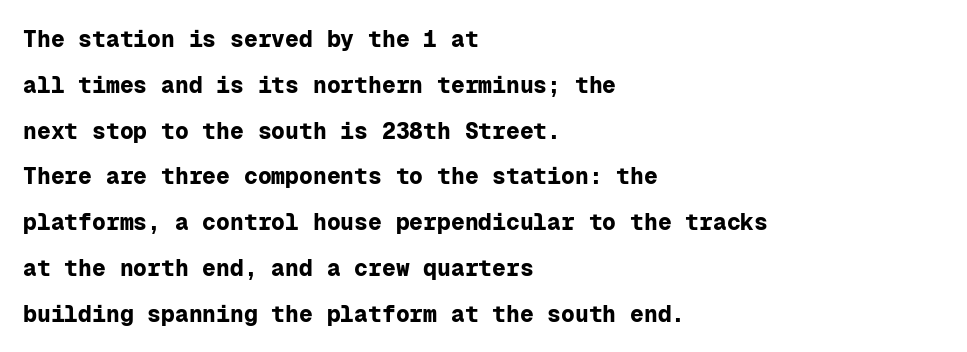
Characters remain perfectly vertical along every line. Words appear dense and cohesive because spacing is normal. Quick note: interline space is abundant. Its strokes are broad and dark, the hallmark of bold type.
